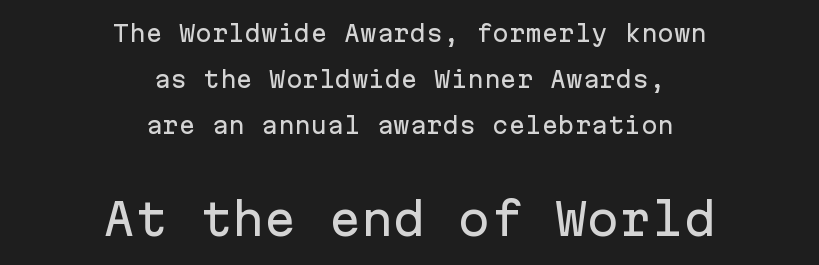
The image shows 43 px sans-serif type, upright, monospaced; set centered, loose line spacing (2.1x), normal letter spacing, not underlined; the second (bottom) block is 1.95x larger; low stroke contrast and a medium x-height.
